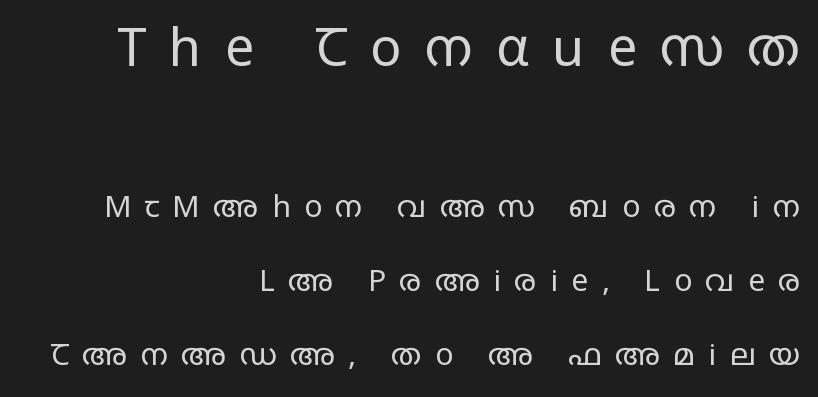
The image shows 52 px regular-weight, wide sans-serif type, upright; set right-aligned, loose line spacing (2.48x), unusually wide letter spacing (+0.45 em), not underlined; the first (top) block is 1.73x larger; low stroke contrast and a large x-height.
